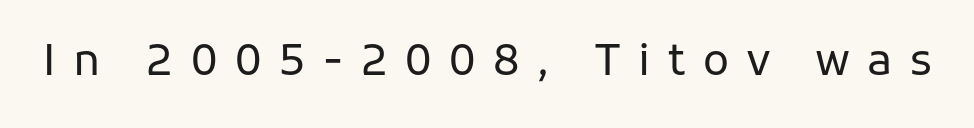
A typesetter would label this face a sans. Descenders hang freely into open space. The tracking jumps out immediately: characters are airy and widely separated. No chunkiness to these letters — they're not bold. The typography opts for an upright posture over an oblique one.
